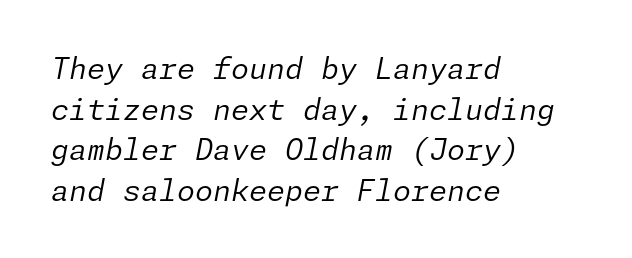
The image shows 29 px regular-weight type, italic (leaning right); set left-aligned, normal line spacing (1.4x), normal letter spacing, not underlined; low stroke contrast and a medium x-height.
